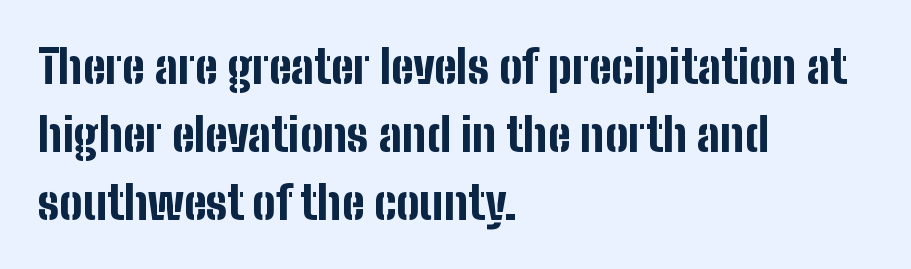
{"serif": "no", "italic": "no", "bold": "yes", "weight": "bold", "width": "condensed", "stroke_contrast": "low", "x_height": "medium", "monospaced": "no", "underline": "no", "align": "left", "line_spacing": "normal", "line_spacing_ratio": 1.48, "letter_spacing": "normal", "letter_spacing_em": 0.0, "glyph_px": 46}
